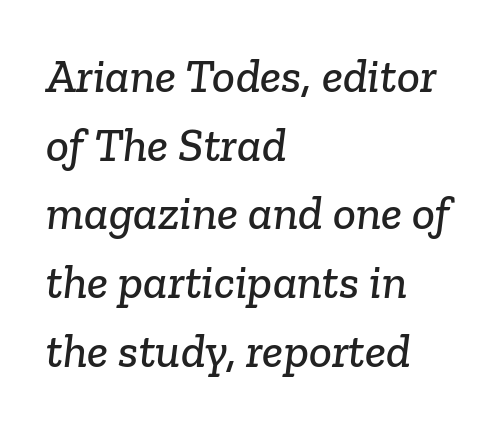
{"serif": "yes", "width": "normal", "stroke_contrast": "low", "x_height": "medium", "monospaced": "no", "underline": "no", "align": "left", "line_spacing": "normal", "line_spacing_ratio": 1.43, "letter_spacing": "normal", "letter_spacing_em": 0.0, "glyph_px": 48}
